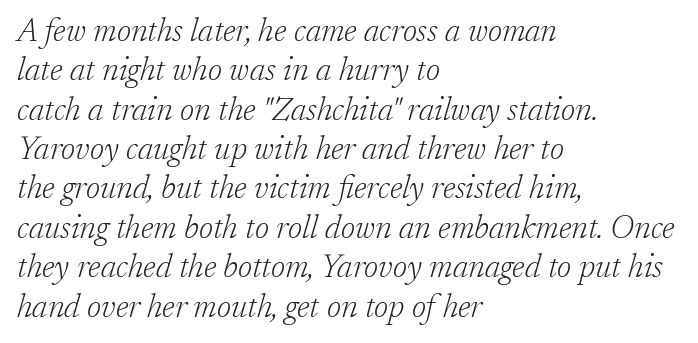
{"serif": "yes", "italic": "yes", "lean": "right", "slant_degrees": 17, "bold": "no", "weight": "light", "width": "normal", "stroke_contrast": "low", "x_height": "medium", "monospaced": "no", "underline": "no", "align": "left", "line_spacing_ratio": 1.23, "letter_spacing": "normal", "letter_spacing_em": 0.0, "glyph_px": 32}
